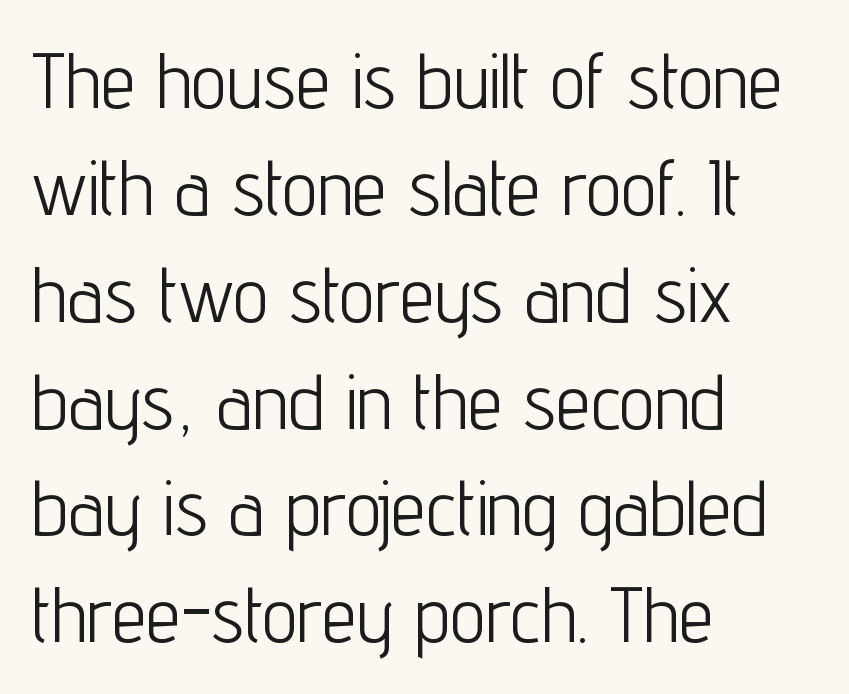
Letterform terminals end flat and unadorned throughout the passage. Beneath every word, the page is bare. Spacing between characters is what you'd get straight out of the box. Stems and bowls with no extra thickness — not bold.
